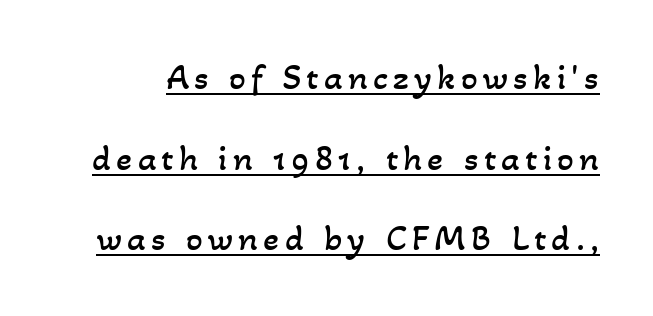
The image shows 37 px regular-weight type; set loose line spacing (2.18x), underlined; low stroke contrast and a small x-height.
